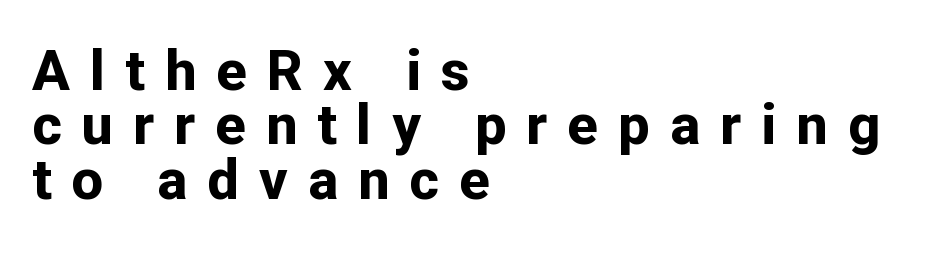
The image shows 56 px bold sans-serif type, upright; set left-aligned, tight line spacing (0.97x), unusually wide letter spacing (+0.36 em), not underlined; low stroke contrast and a medium x-height.
